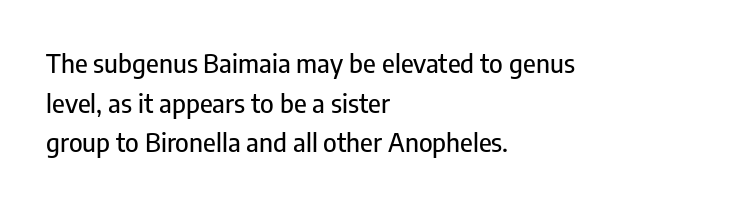
{"italic": "no", "underline": "no", "align": "left", "line_spacing": "normal", "line_spacing_ratio": 1.52, "letter_spacing": "normal", "letter_spacing_em": 0.0, "glyph_px": 26}
